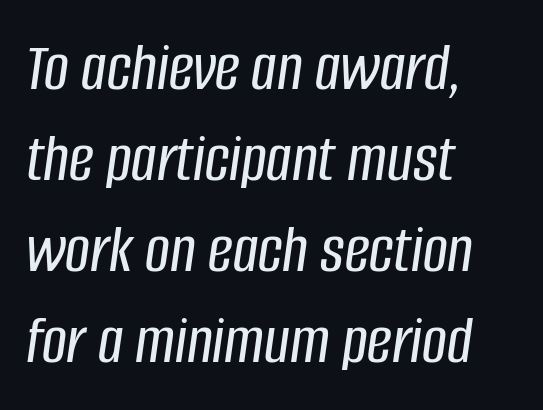
Q: Is the text italic (slanted)? A: Yes, it leans right by about 8 degrees.
Q: Is the text underlined? A: No.
Q: How is the paragraph aligned? A: Left-aligned.
Q: Is the spacing between letters normal or unusually wide? A: Normal.
Q: Is the spacing between lines tight, normal or loose? A: Normal.
Q: Width (condensed, normal, or wide)? A: Condensed.
Q: Stroke contrast? A: Low.
Q: x-height? A: Large.
Q: Monospaced? A: No.
